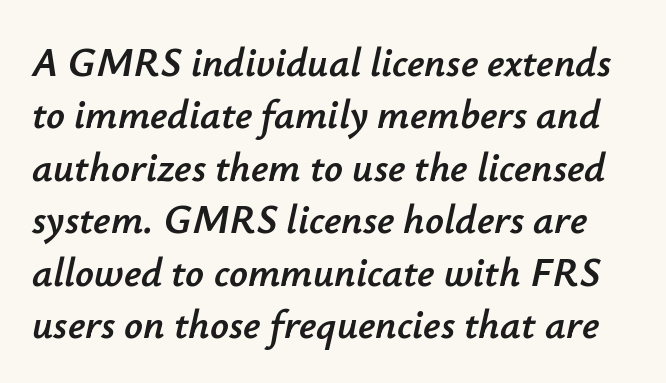
{"italic": "yes", "lean": "right", "slant_degrees": 12, "width": "normal", "stroke_contrast": "low", "x_height": "small", "monospaced": "no", "underline": "no", "line_spacing": "normal", "line_spacing_ratio": 1.28, "letter_spacing": "normal", "letter_spacing_em": 0.0, "glyph_px": 41}
